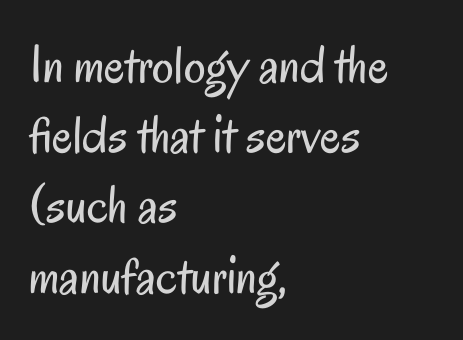
The face used here is proportionally spaced, like ordinary book or web type. You can tell it's not italic because the verticals are truly vertical. Caption: standard tracking, unaltered. The passage shown stacks its lines at a standard gap.
